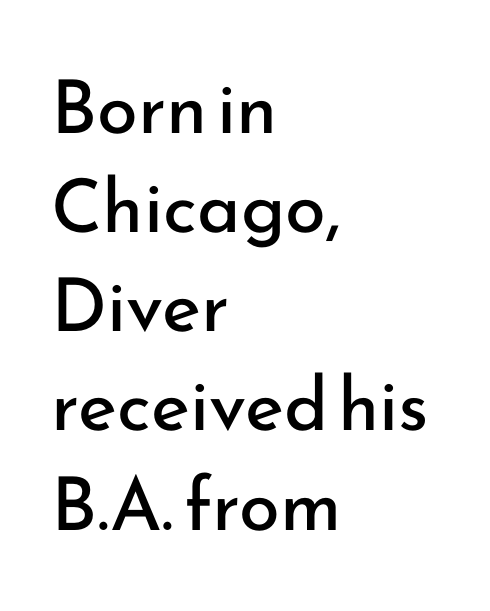
{"serif": "no", "italic": "no", "bold": "no", "weight": "regular", "width": "normal", "stroke_contrast": "low", "x_height": "small", "monospaced": "no", "underline": "no", "align": "left", "line_spacing": "normal", "line_spacing_ratio": 1.34, "letter_spacing": "normal", "letter_spacing_em": 0.0, "glyph_px": 74}
